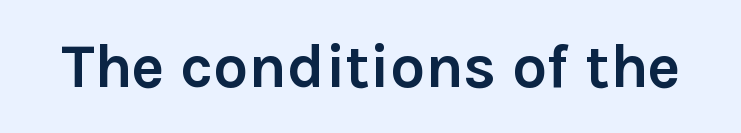
{"serif": "no", "italic": "no", "bold": "yes", "weight": "semibold", "width": "normal", "x_height": "medium", "monospaced": "no", "underline": "no", "letter_spacing": "normal", "letter_spacing_em": 0.0, "glyph_px": 62}
